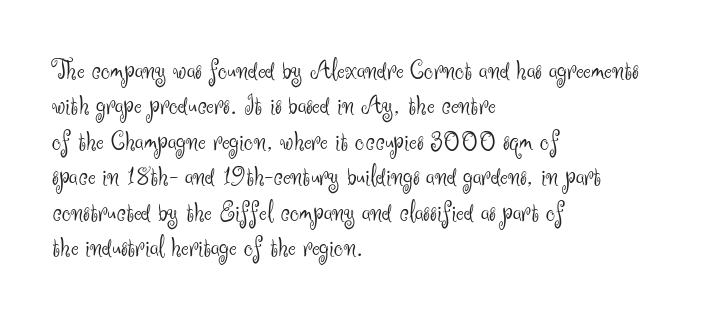
Q: Is the text bold? A: No.
Q: Is the text italic (slanted)? A: No, it is upright.
Q: Is the typeface a serif or a sans-serif typeface? A: Sans-serif.
Q: Is the text underlined? A: No.
Q: How is the paragraph aligned? A: Left-aligned.
Q: Is the spacing between letters normal or unusually wide? A: Normal.
Q: Width (condensed, normal, or wide)? A: Normal.
Q: Stroke contrast? A: Medium.
Q: x-height? A: Small.
Q: Monospaced? A: No.
